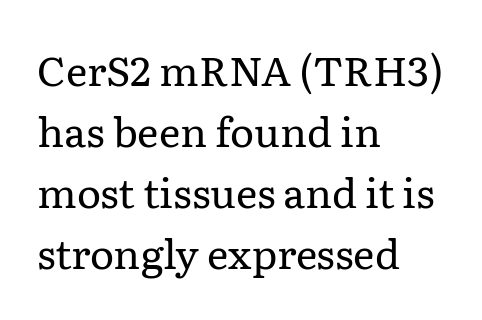
The lettering holds an erect, upright posture throughout. Examine the stroke ends and you'll spot serifs. The lines sit at an ordinary, default distance from one another. Counters stay open thanks to moderate or lighter strokes. The letters advance in unequal steps, a hallmark of proportional type.
